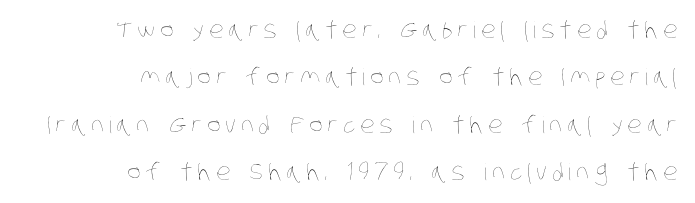
Q: Is the text bold? A: No.
Q: Is the text underlined? A: No.
Q: How is the paragraph aligned? A: Right-aligned.
Q: Is the spacing between letters normal or unusually wide? A: Unusually wide.
Q: Is the spacing between lines tight, normal or loose? A: Loose.
